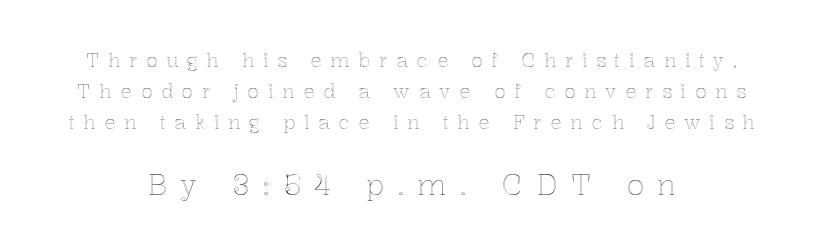
Notice how the passage keeps no hard edge, just a central spine. Does the leading feel generous? No, just average. Proportional: the letters do not fall into vertical columns. Each row of text sits above clean, open space.
